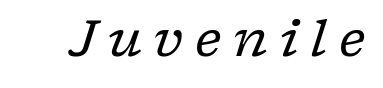
The letters are spread apart with noticeably loose tracking. Style check: oblique. Type without underlining. Heft: none added — not bold. Examine the stroke ends and you'll spot serifs.
